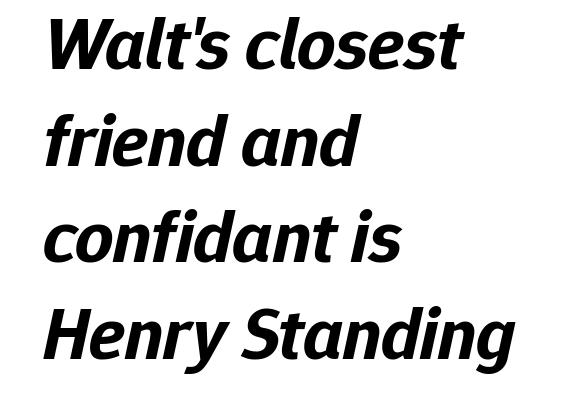
Stroke thickness is high; the sample reads as a true bold. This rendering leaves character spacing at its baseline value. Italic: yes, the glyphs are oblique. Think of a printed novel: that variable character pitch is what you see here. How would I describe the line gaps? Plain and ordinary.
